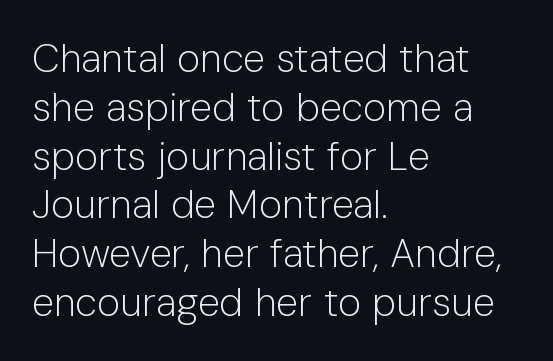
The image shows 40 px light sans-serif type, upright; set left-aligned, line spacing 1.22x, normal letter spacing, not underlined; low stroke contrast and a medium x-height.
